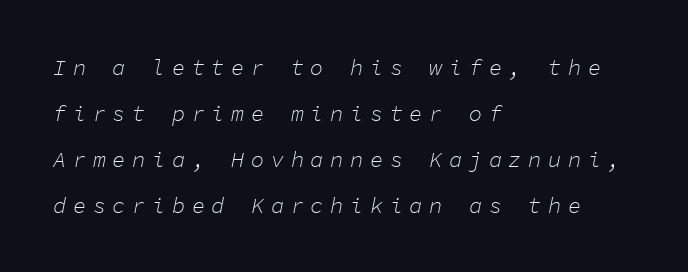
Compared with typical body copy, the letter spacing here is much looser. Characters are canted at an angle relative to the baseline's perpendicular. Counters stay open thanks to moderate or lighter strokes. The rendering anchors every line to the left-hand side.
